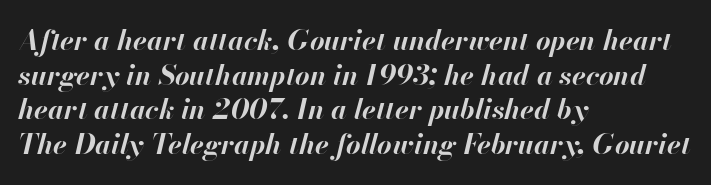
Q: Is the text bold? A: Yes.
Q: Is the text italic (slanted)? A: Yes, it leans right by about 13 degrees.
Q: Is the text underlined? A: No.
Q: How is the paragraph aligned? A: Left-aligned.
Q: Is the spacing between letters normal or unusually wide? A: Normal.
Q: Width (condensed, normal, or wide)? A: Normal.
Q: Stroke contrast? A: High.
Q: x-height? A: Small.
Q: Monospaced? A: No.
